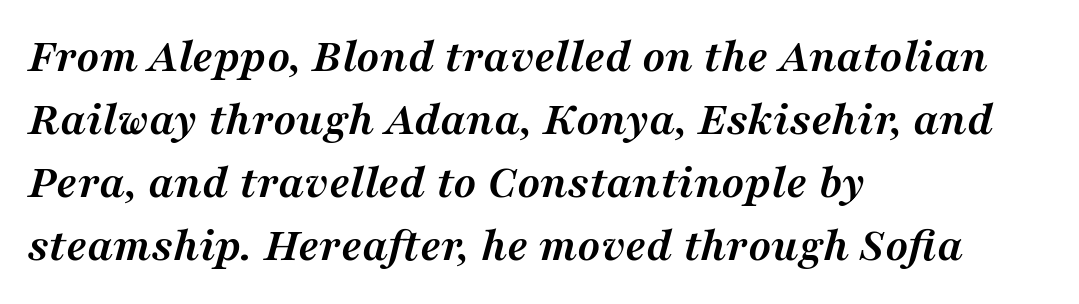
Q: Is the text bold? A: Yes.
Q: Is the text italic (slanted)? A: Yes, it leans right by about 16 degrees.
Q: Is the typeface a serif or a sans-serif typeface? A: Serif.
Q: Is the text underlined? A: No.
Q: How is the paragraph aligned? A: Left-aligned.
Q: Is the spacing between letters normal or unusually wide? A: Normal.
Q: Is the spacing between lines tight, normal or loose? A: Normal.
Q: Width (condensed, normal, or wide)? A: Normal.
Q: Stroke contrast? A: Medium.
Q: x-height? A: Medium.
Q: Monospaced? A: No.
